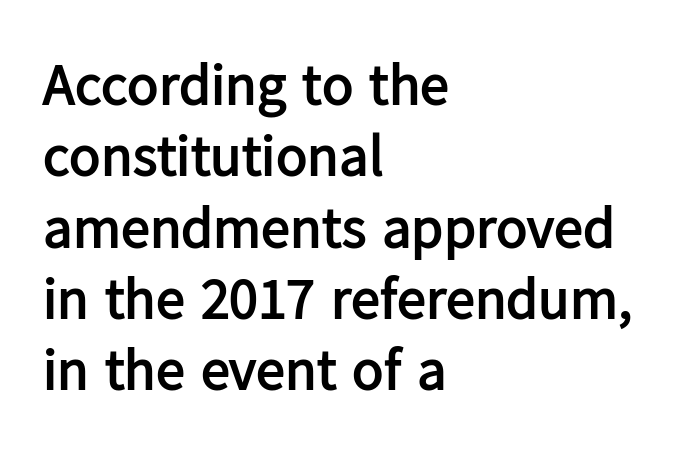
{"serif": "no", "italic": "no", "bold": "yes", "weight": "semibold", "width": "normal", "stroke_contrast": "low", "x_height": "medium", "monospaced": "no", "underline": "no", "align": "left", "line_spacing_ratio": 1.23, "letter_spacing": "normal", "letter_spacing_em": 0.0, "glyph_px": 58}
